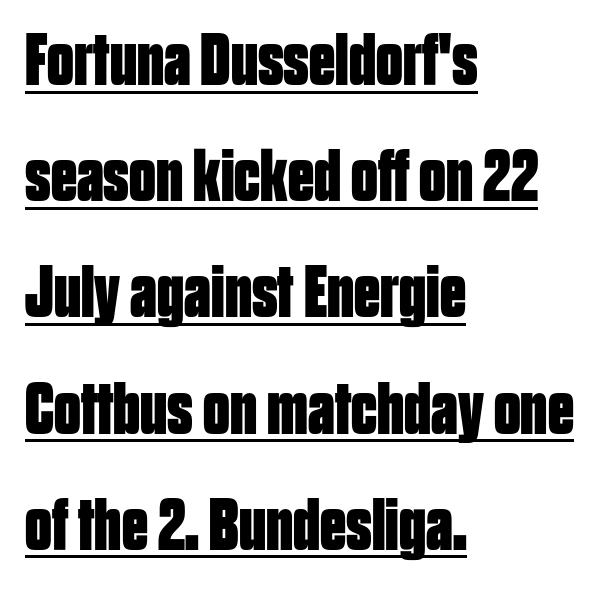
You'd pick this weight for a headline — it's a proper bold. The letters stand upright; this is a roman face. These lines are rendered in a variable-pitch font. Rows of type keep a routine distance in the vertical direction. Are there feet on the stems? There aren't — it's a sans.
